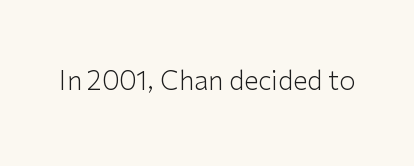
{"italic": "no", "bold": "no", "underline": "no", "letter_spacing": "normal", "letter_spacing_em": 0.0, "glyph_px": 26}
